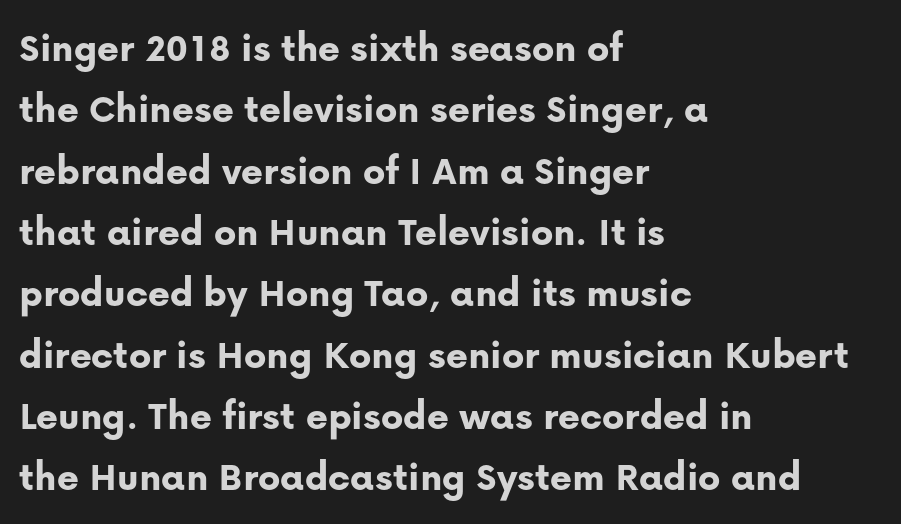
{"serif": "no", "italic": "no", "bold": "yes", "weight": "bold", "width": "normal", "stroke_contrast": "low", "x_height": "medium", "monospaced": "no", "underline": "no", "align": "left", "line_spacing": "normal", "line_spacing_ratio": 1.46, "letter_spacing": "normal", "letter_spacing_em": 0.0, "glyph_px": 42}
